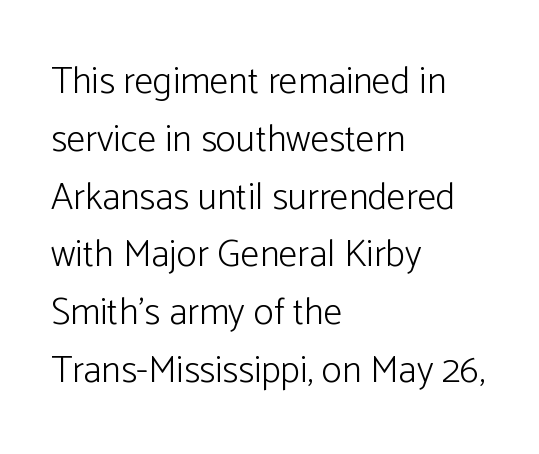
Here the designer chose a conventional face with non-uniform glyph widths. The strokes are not fattened; the text isn't bold. Regular leading. Short and long lines alike share a common starting point at left.
